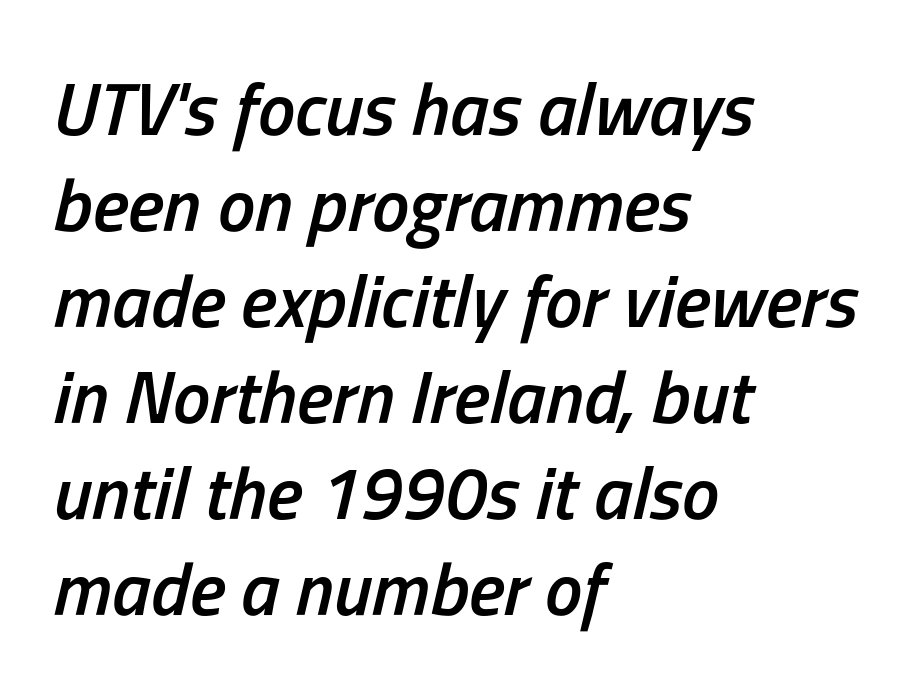
Q: Is the text bold? A: Semi-bold.
Q: Is the text italic (slanted)? A: Yes, it leans right by about 13 degrees.
Q: Is the text underlined? A: No.
Q: How is the paragraph aligned? A: Left-aligned.
Q: Is the spacing between letters normal or unusually wide? A: Normal.
Q: Is the spacing between lines tight, normal or loose? A: Normal.
Q: Width (condensed, normal, or wide)? A: Condensed.
Q: Stroke contrast? A: Low.
Q: x-height? A: Medium.
Q: Monospaced? A: No.
